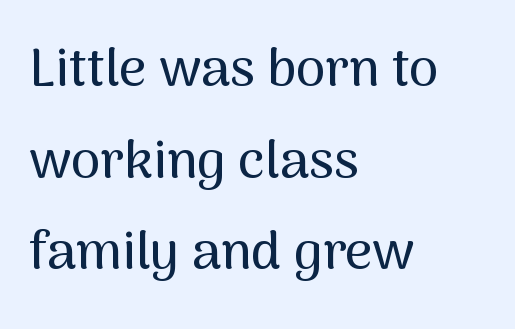
The image shows 53 px sans-serif type, upright; set left-aligned, line spacing 1.73x, normal letter spacing, not underlined; medium stroke contrast and a medium x-height.
